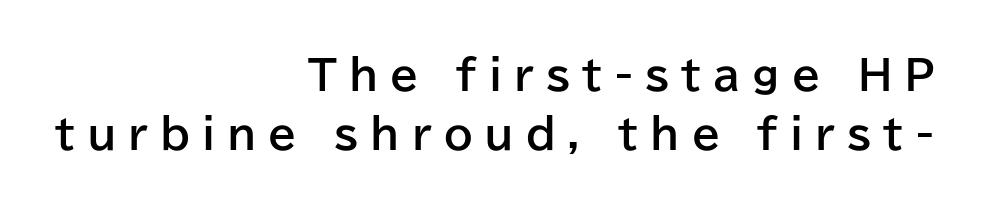
Q: Is the text bold? A: Yes.
Q: Is the text italic (slanted)? A: No, it is upright.
Q: Is the typeface a serif or a sans-serif typeface? A: Sans-serif.
Q: Is the text underlined? A: No.
Q: How is the paragraph aligned? A: Right-aligned.
Q: Is the spacing between letters normal or unusually wide? A: Unusually wide.
Q: Is the spacing between lines tight, normal or loose? A: Normal.
Q: Width (condensed, normal, or wide)? A: Normal.
Q: Stroke contrast? A: Low.
Q: x-height? A: Medium.
Q: Monospaced? A: No.
